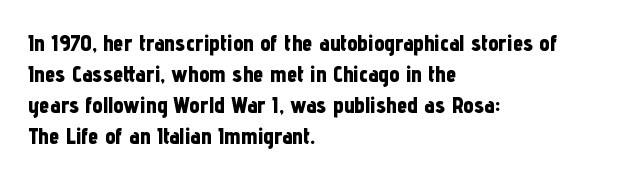
Q: Is the text bold? A: Yes.
Q: Is the text italic (slanted)? A: No, it is upright.
Q: Is the text underlined? A: No.
Q: How is the paragraph aligned? A: Left-aligned.
Q: Is the spacing between letters normal or unusually wide? A: Normal.
Q: Is the spacing between lines tight, normal or loose? A: Normal.
